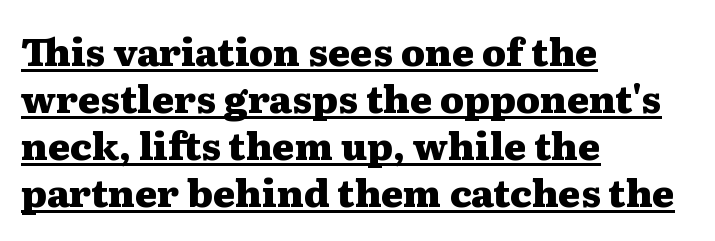
{"serif": "yes", "italic": "no", "bold": "yes", "weight": "heavy", "width": "wide", "stroke_contrast": "medium", "x_height": "medium", "monospaced": "no", "underline": "yes", "align": "left", "line_spacing_ratio": 1.24, "letter_spacing": "normal", "letter_spacing_em": 0.0, "glyph_px": 38}
